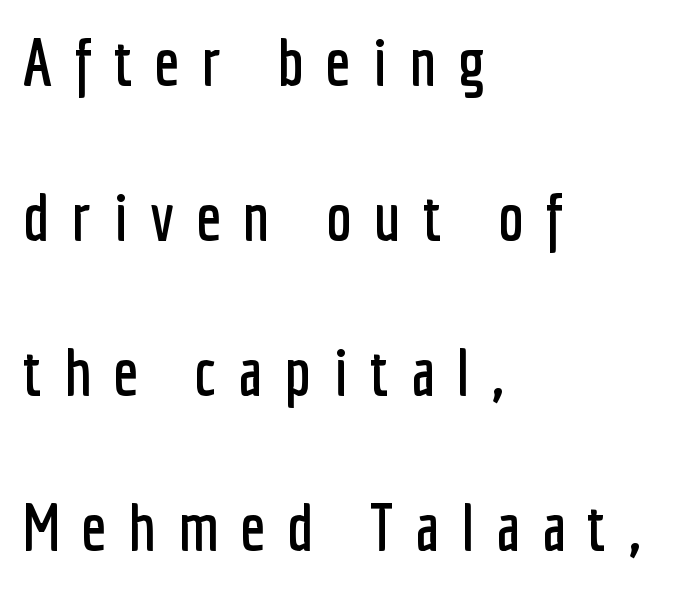
Q: Is the text italic (slanted)? A: No, it is upright.
Q: Is the typeface a serif or a sans-serif typeface? A: Sans-serif.
Q: Is the text underlined? A: No.
Q: How is the paragraph aligned? A: Left-aligned.
Q: Is the spacing between letters normal or unusually wide? A: Unusually wide.
Q: Is the spacing between lines tight, normal or loose? A: Loose.
Q: Width (condensed, normal, or wide)? A: Condensed.
Q: Stroke contrast? A: Low.
Q: x-height? A: Medium.
Q: Monospaced? A: No.
